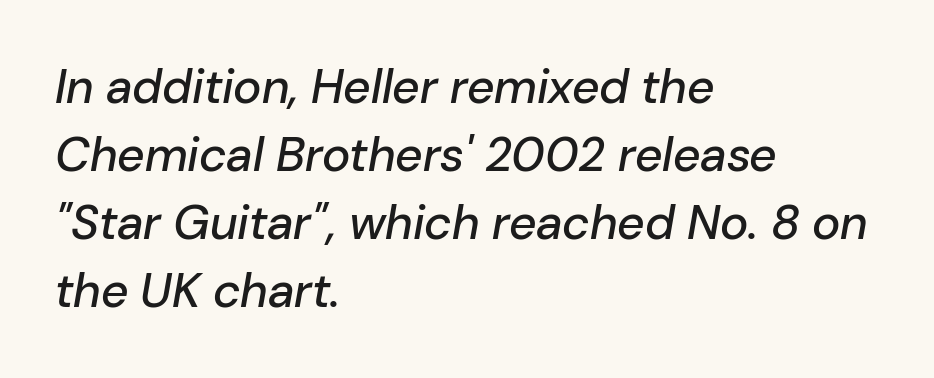
Q: Is the text italic (slanted)? A: Yes, it leans right by about 10 degrees.
Q: Is the text underlined? A: No.
Q: How is the paragraph aligned? A: Left-aligned.
Q: Is the spacing between letters normal or unusually wide? A: Normal.
Q: Is the spacing between lines tight, normal or loose? A: Normal.
Q: Width (condensed, normal, or wide)? A: Normal.
Q: Stroke contrast? A: Low.
Q: x-height? A: Medium.
Q: Monospaced? A: No.
